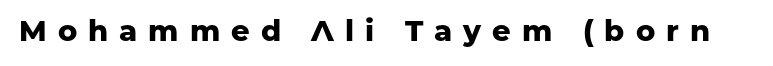
{"serif": "no", "italic": "no", "bold": "yes", "weight": "heavy", "width": "normal", "stroke_contrast": "low", "x_height": "medium", "monospaced": "no", "underline": "no", "letter_spacing": "wide", "letter_spacing_em": 0.38, "glyph_px": 29}
